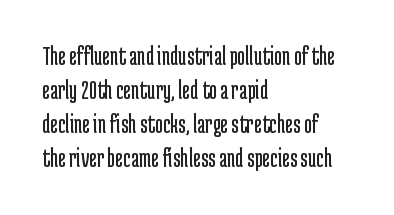
Q: Is the text bold? A: No.
Q: Is the text italic (slanted)? A: No, it is upright.
Q: Is the text underlined? A: No.
Q: How is the paragraph aligned? A: Left-aligned.
Q: Is the spacing between letters normal or unusually wide? A: Normal.
Q: Is the spacing between lines tight, normal or loose? A: Normal.
